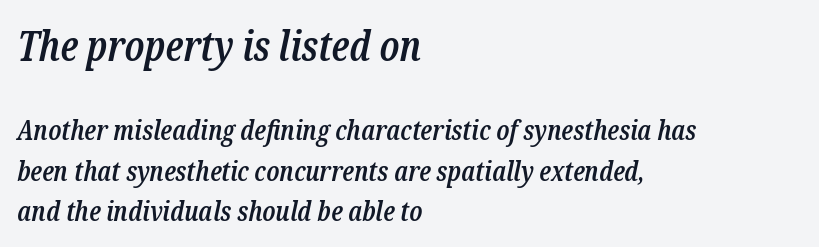
Q: Is the text bold? A: Semi-bold.
Q: Is the text italic (slanted)? A: Yes, it leans right by about 12 degrees.
Q: Is the typeface a serif or a sans-serif typeface? A: Serif.
Q: Is the text underlined? A: No.
Q: How is the paragraph aligned? A: Left-aligned.
Q: Is the spacing between letters normal or unusually wide? A: Normal.
Q: Is the spacing between lines tight, normal or loose? A: Normal.
Q: Which block of text is set in a larger size, the first (top) or the second (bottom)? A: The first (top) one.
Q: Width (condensed, normal, or wide)? A: Condensed.
Q: Stroke contrast? A: Low.
Q: x-height? A: Medium.
Q: Monospaced? A: No.
